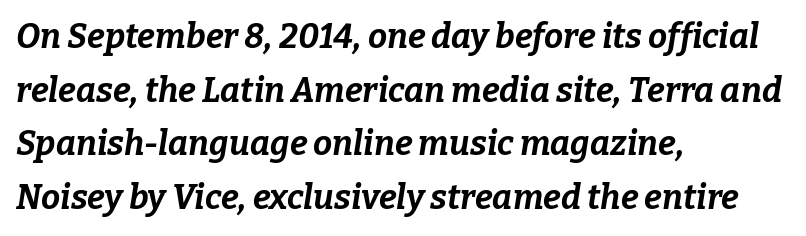
{"italic": "yes", "lean": "right", "slant_degrees": 9, "bold": "yes", "weight": "bold", "width": "normal", "stroke_contrast": "low", "x_height": "medium", "monospaced": "no", "underline": "no", "align": "left", "line_spacing": "normal", "line_spacing_ratio": 1.58, "letter_spacing": "normal", "letter_spacing_em": 0.0, "glyph_px": 34}
